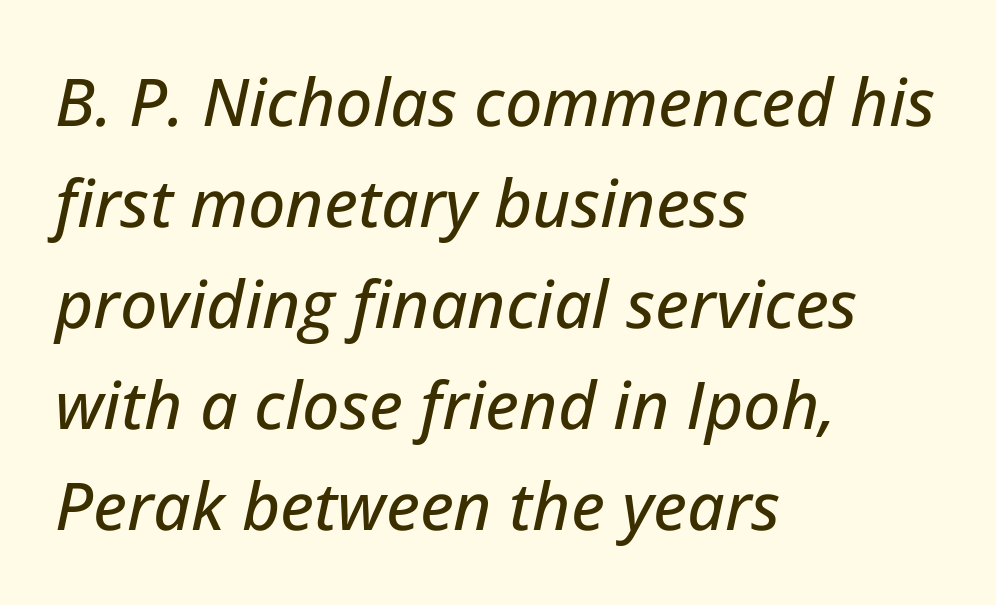
Q: Is the text italic (slanted)? A: Yes, it leans right by about 12 degrees.
Q: Is the text underlined? A: No.
Q: How is the paragraph aligned? A: Left-aligned.
Q: Is the spacing between letters normal or unusually wide? A: Normal.
Q: Is the spacing between lines tight, normal or loose? A: Normal.
Q: Width (condensed, normal, or wide)? A: Normal.
Q: Stroke contrast? A: Low.
Q: x-height? A: Medium.
Q: Monospaced? A: No.
